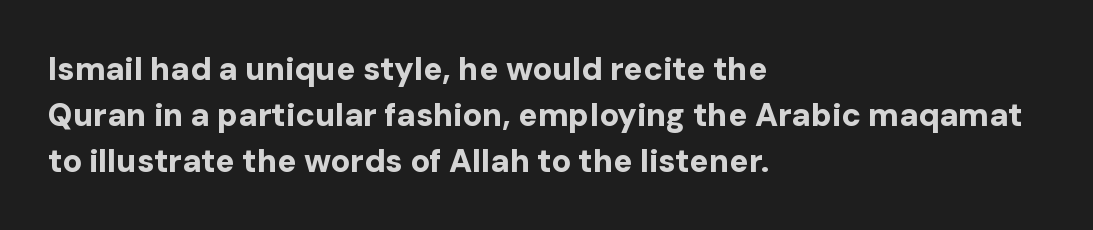
Reading down the block, your eye returns to a fixed left position each line. What stands out about the letter spacing? Nothing — it is the standard amount. The string is rendered with underlining switched off. A typesetter would mark this as roman, not italic.
